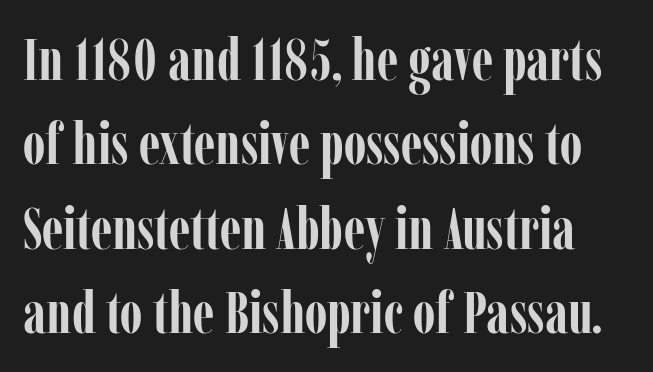
Here the designer chose a conventional face with non-uniform glyph widths. These lines carry a lot of weight — the face is fully bold. The lettering holds an erect, upright posture throughout. This sample uses plain, unmodified letter spacing. The vertical gap from one line to the next is medium.
